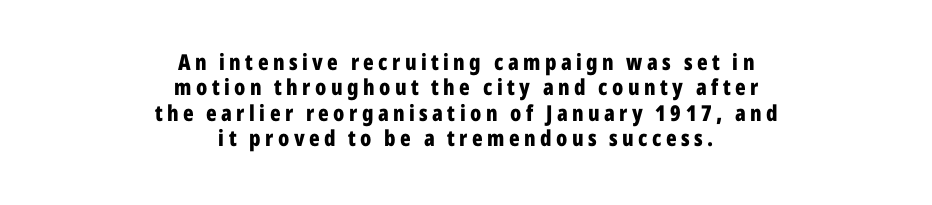
The image shows 22 px bold type, upright; set centered, tight line spacing (1.15x), unusually wide letter spacing (+0.2 em), not underlined.
